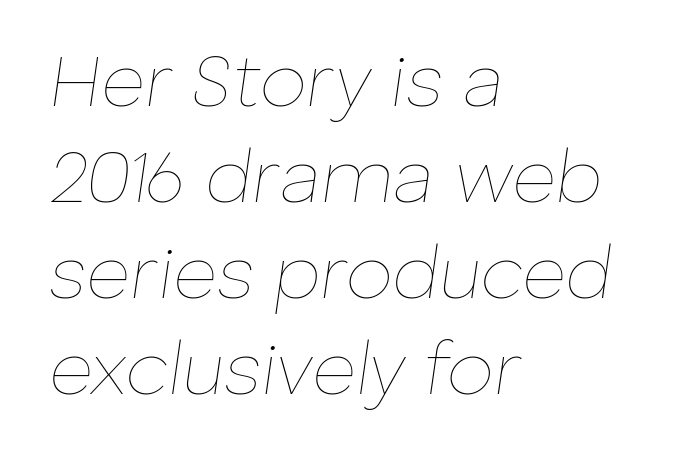
Q: Is the text bold? A: No.
Q: Is the text italic (slanted)? A: Yes, it leans right by about 8 degrees.
Q: Is the text underlined? A: No.
Q: How is the paragraph aligned? A: Left-aligned.
Q: Is the spacing between letters normal or unusually wide? A: Normal.
Q: Is the spacing between lines tight, normal or loose? A: Normal.
Q: Width (condensed, normal, or wide)? A: Normal.
Q: Stroke contrast? A: Low.
Q: x-height? A: Medium.
Q: Monospaced? A: No.
